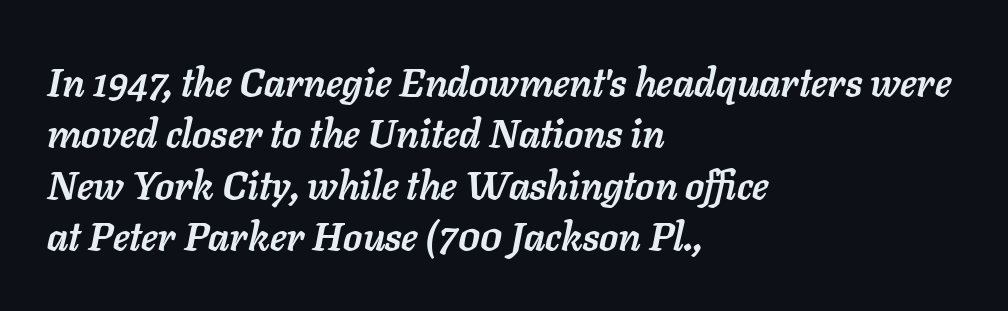
{"italic": "yes", "lean": "right", "slant_degrees": 11, "bold": "yes", "weight": "semibold", "width": "normal", "stroke_contrast": "low", "x_height": "medium", "monospaced": "no", "underline": "no", "align": "left", "line_spacing": "normal", "line_spacing_ratio": 1.32, "letter_spacing": "normal", "letter_spacing_em": 0.0, "glyph_px": 39}
